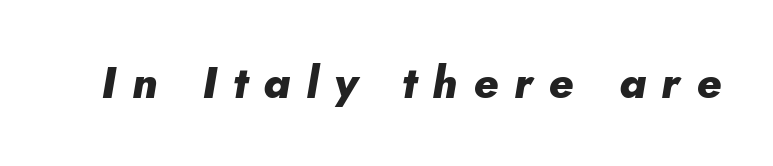
Q: Is the text bold? A: Yes.
Q: Is the text italic (slanted)? A: Yes, it leans right by about 10 degrees.
Q: Is the text underlined? A: No.
Q: Is the spacing between letters normal or unusually wide? A: Unusually wide.
Q: Width (condensed, normal, or wide)? A: Normal.
Q: Stroke contrast? A: Low.
Q: x-height? A: Small.
Q: Monospaced? A: No.
